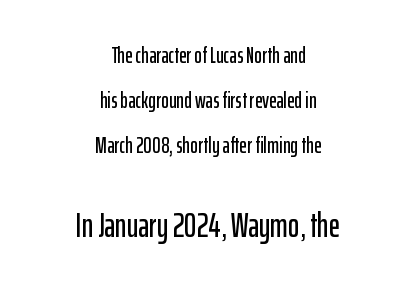
{"serif": "no", "italic": "no", "width": "condensed", "stroke_contrast": "low", "x_height": "medium", "monospaced": "no", "underline": "no", "align": "center", "line_spacing": "loose", "line_spacing_ratio": 1.95, "letter_spacing": "normal", "letter_spacing_em": 0.0, "larger_block": "second", "size_ratio": 1.48, "glyph_px": 34}
